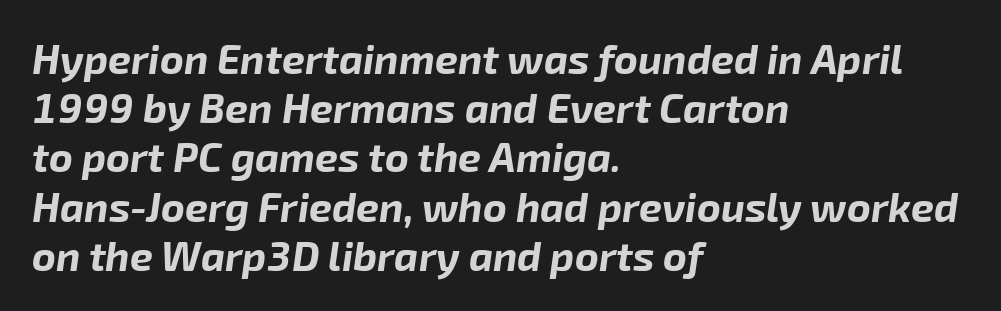
The passage shown has conventional tracking throughout. The passage shown is typed in a proportional face where columns would drift. Words float on clear page, feet unadorned. Posture: slanted. Visually the block forms a straight wall on the left and a jagged coastline on the right.
